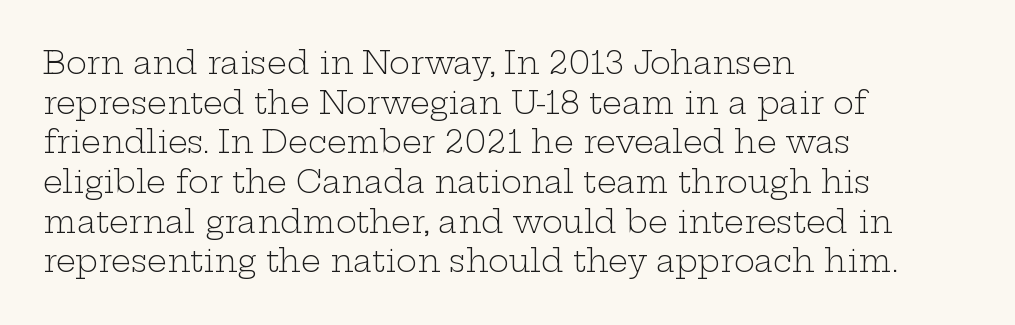
The rows are spaced the way most documents space them. Letter spacing: default. Notice how the passage keeps a crisp vertical edge on the left only. In terms of posture, this sample is upright. The area under the type is left untouched. Small tapered or slab feet sit at the stroke ends, so this counts as serif.
